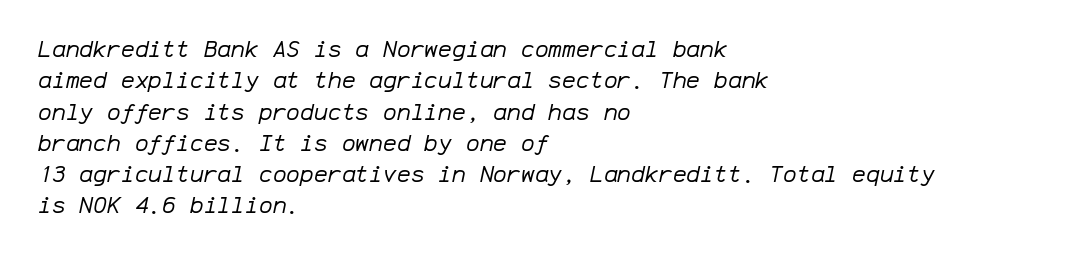
{"italic": "yes", "lean": "right", "slant_degrees": 12, "bold": "no", "underline": "no", "align": "left", "line_spacing": "normal", "line_spacing_ratio": 1.36, "letter_spacing": "normal", "letter_spacing_em": 0.0, "glyph_px": 23}
